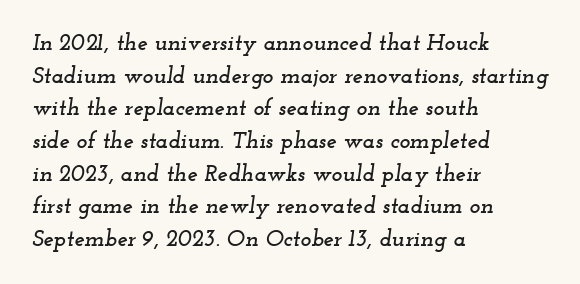
Q: Is the text italic (slanted)? A: Yes, it leans right by about 12 degrees.
Q: Is the text underlined? A: No.
Q: How is the paragraph aligned? A: Left-aligned.
Q: Is the spacing between letters normal or unusually wide? A: Normal.
Q: Is the spacing between lines tight, normal or loose? A: Normal.
